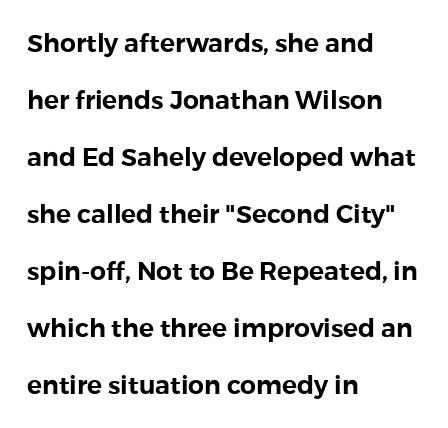
{"italic": "no", "underline": "no", "align": "left", "line_spacing": "loose", "line_spacing_ratio": 2.28, "letter_spacing": "normal", "letter_spacing_em": 0.0, "glyph_px": 25}
